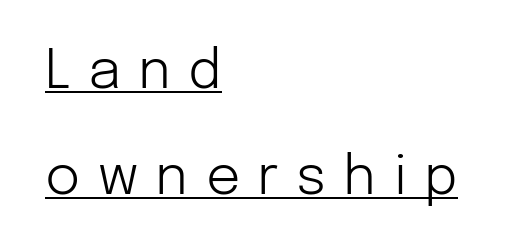
{"serif": "no", "italic": "no", "bold": "no", "weight": "light", "width": "normal", "stroke_contrast": "low", "x_height": "medium", "monospaced": "no", "underline": "yes", "align": "left", "line_spacing": "loose", "line_spacing_ratio": 1.96, "letter_spacing": "wide", "letter_spacing_em": 0.32, "glyph_px": 54}
